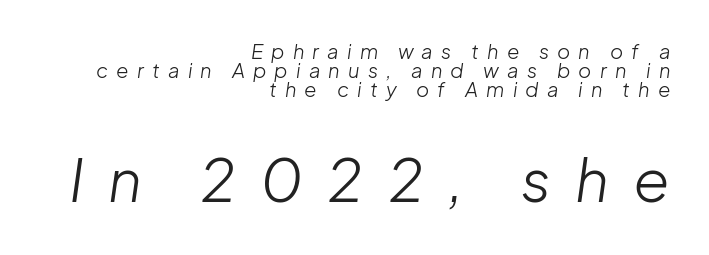
The image shows 59 px light type, italic (leaning right); set right-aligned, tight line spacing (0.96x), unusually wide letter spacing (+0.41 em), not underlined; the second (bottom) block is 2.95x larger; low stroke contrast and a medium x-height.
